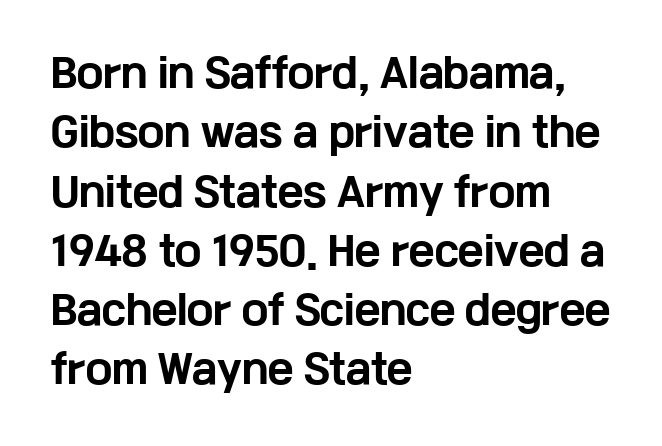
{"serif": "no", "italic": "no", "bold": "yes", "weight": "bold", "width": "wide", "stroke_contrast": "low", "x_height": "medium", "monospaced": "no", "underline": "no", "align": "left", "line_spacing": "normal", "line_spacing_ratio": 1.52, "letter_spacing": "normal", "letter_spacing_em": 0.0, "glyph_px": 39}
